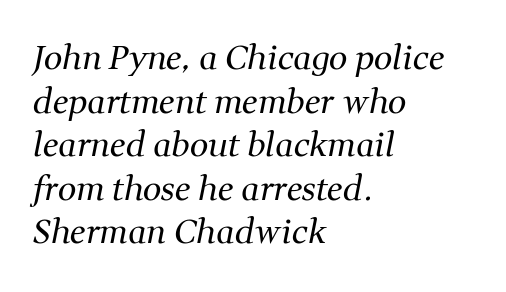
{"serif": "yes", "italic": "yes", "lean": "right", "slant_degrees": 11, "bold": "no", "weight": "regular", "width": "normal", "stroke_contrast": "medium", "x_height": "medium", "monospaced": "no", "underline": "no", "align": "left", "line_spacing": "normal", "line_spacing_ratio": 1.32, "letter_spacing": "normal", "letter_spacing_em": 0.0, "glyph_px": 33}
